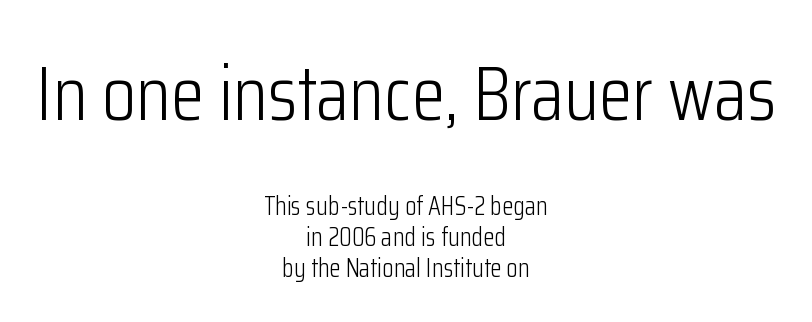
The image shows 77 px light, condensed sans-serif type, upright; set centered, line spacing 1.19x, normal letter spacing, not underlined; the first (top) block is 2.96x larger; low stroke contrast and a medium x-height.
